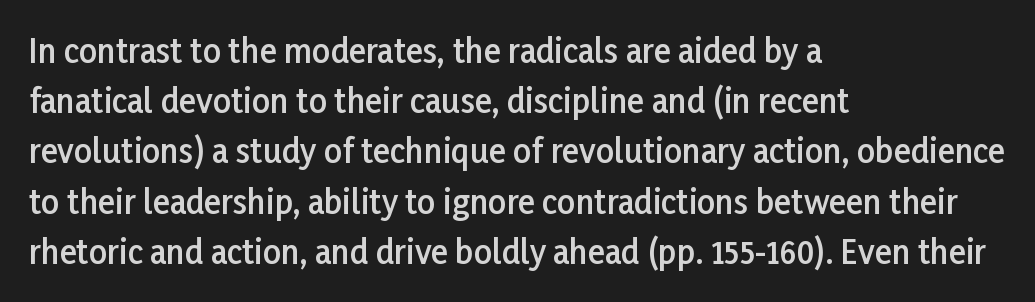
The lettering stays uniformly vertical, giving the passage a roman look. This rendering leaves character spacing at its baseline value. Just letters on the line, the space beneath them empty. Semibold letterforms, between regular and bold. Note: no serifs on the glyphs.
